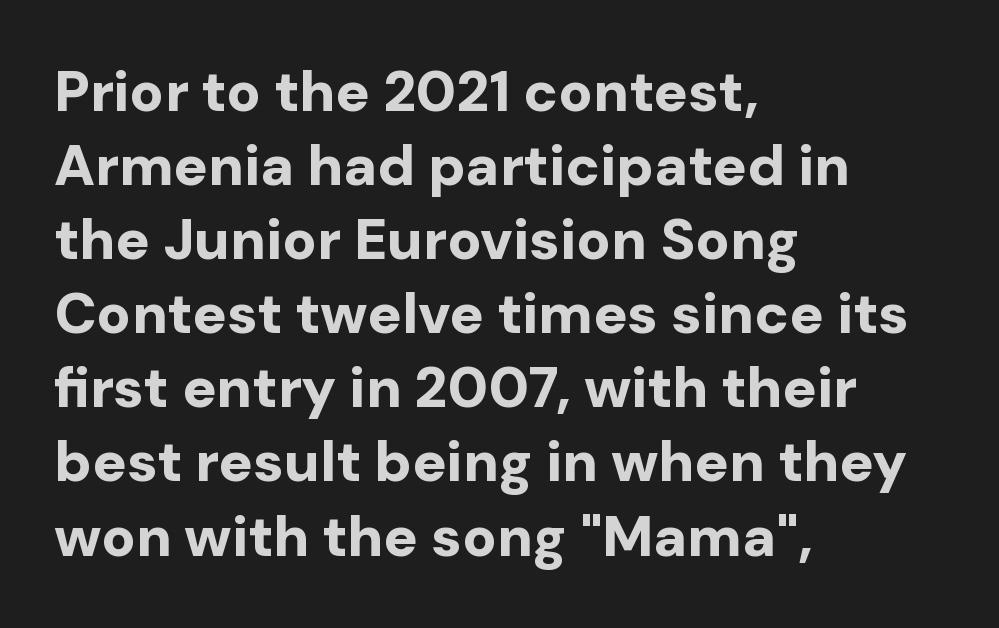
Q: Is the text bold? A: Yes.
Q: Is the text italic (slanted)? A: No, it is upright.
Q: Is the typeface a serif or a sans-serif typeface? A: Sans-serif.
Q: Is the text underlined? A: No.
Q: How is the paragraph aligned? A: Left-aligned.
Q: Is the spacing between letters normal or unusually wide? A: Normal.
Q: Is the spacing between lines tight, normal or loose? A: Normal.
Q: Width (condensed, normal, or wide)? A: Normal.
Q: Stroke contrast? A: Low.
Q: x-height? A: Medium.
Q: Monospaced? A: No.
